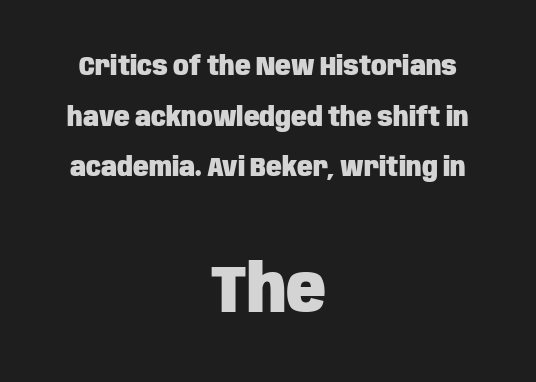
{"serif": "no", "italic": "no", "bold": "yes", "weight": "heavy", "width": "condensed", "stroke_contrast": "low", "x_height": "large", "monospaced": "no", "underline": "no", "align": "center", "line_spacing": "loose", "line_spacing_ratio": 1.95, "letter_spacing": "normal", "letter_spacing_em": 0.0, "larger_block": "second", "size_ratio": 2.54, "glyph_px": 66}
